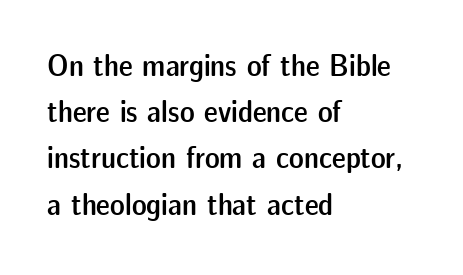
{"serif": "no", "italic": "no", "bold": "semi", "weight": "semibold", "width": "normal", "stroke_contrast": "low", "x_height": "medium", "monospaced": "no", "underline": "no", "align": "left", "line_spacing": "normal", "line_spacing_ratio": 1.49, "letter_spacing": "normal", "letter_spacing_em": 0.0, "glyph_px": 31}
